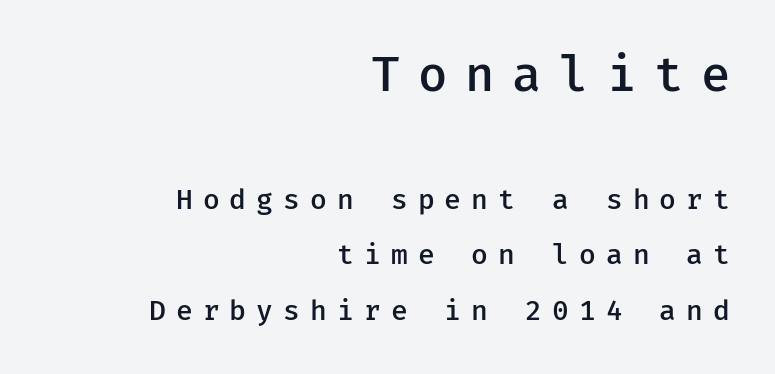
{"serif": "no", "italic": "no", "bold": "semi", "weight": "semibold", "width": "normal", "stroke_contrast": "low", "x_height": "medium", "underline": "no", "align": "right", "line_spacing": "loose", "line_spacing_ratio": 1.99, "letter_spacing": "wide", "letter_spacing_em": 0.36, "larger_block": "first", "size_ratio": 1.75, "glyph_px": 49}
